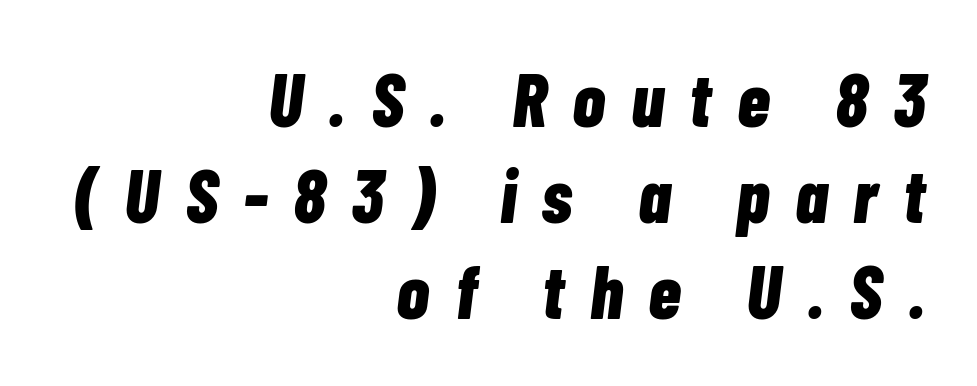
Q: Is the text bold? A: Yes.
Q: Is the text italic (slanted)? A: Yes, it leans right by about 7 degrees.
Q: Is the text underlined? A: No.
Q: How is the paragraph aligned? A: Right-aligned.
Q: Is the spacing between letters normal or unusually wide? A: Unusually wide.
Q: Is the spacing between lines tight, normal or loose? A: Normal.
Q: Width (condensed, normal, or wide)? A: Condensed.
Q: Stroke contrast? A: Low.
Q: x-height? A: Medium.
Q: Monospaced? A: No.
